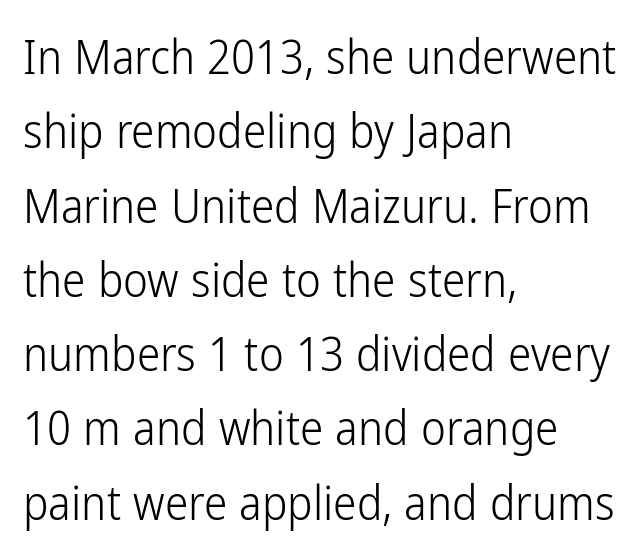
{"serif": "no", "italic": "no", "bold": "no", "weight": "light", "width": "condensed", "stroke_contrast": "low", "x_height": "medium", "monospaced": "no", "underline": "no", "align": "left", "line_spacing": "normal", "line_spacing_ratio": 1.58, "letter_spacing": "normal", "letter_spacing_em": 0.0, "glyph_px": 47}
